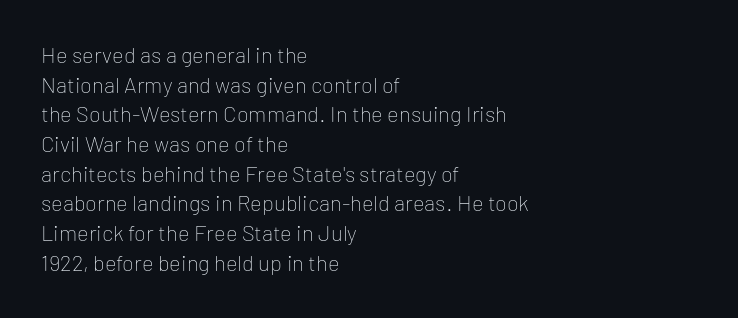
The image shows 22 px text type, upright; set left-aligned, normal line spacing (1.35x), normal letter spacing, not underlined.
